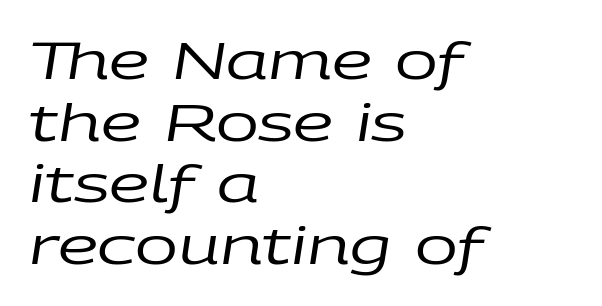
The image shows 51 px regular-weight, wide type, italic (leaning right); set left-aligned, line spacing 1.21x, normal letter spacing, not underlined; low stroke contrast and a large x-height.
